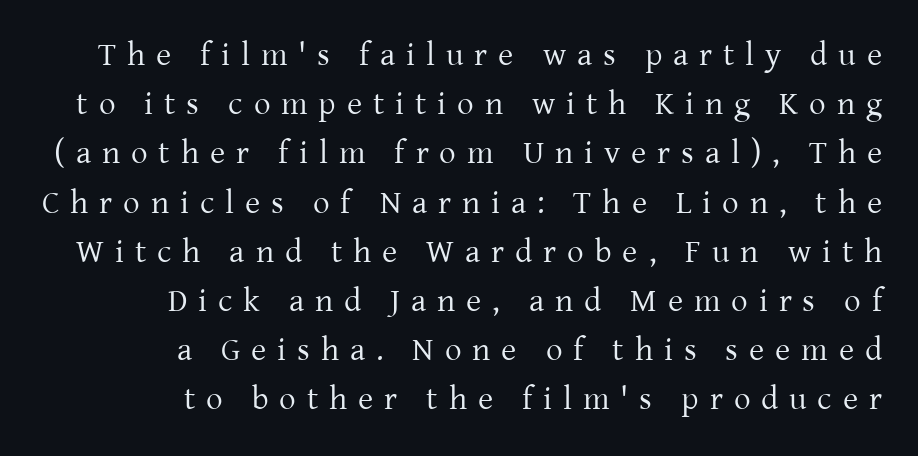
{"serif": "yes", "italic": "no", "bold": "no", "weight": "regular", "width": "normal", "stroke_contrast": "low", "x_height": "medium", "monospaced": "no", "underline": "no", "align": "right", "line_spacing": "normal", "line_spacing_ratio": 1.49, "letter_spacing": "wide", "letter_spacing_em": 0.33, "glyph_px": 33}
